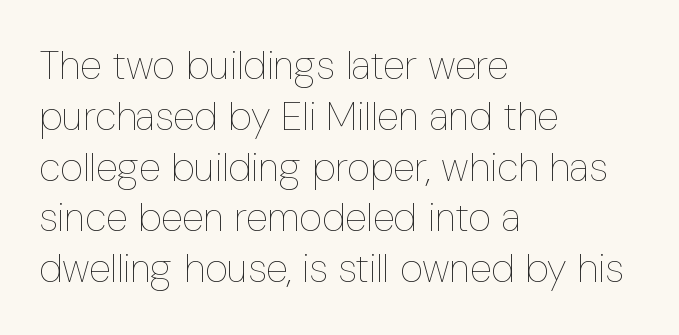
The image shows 40 px thin, condensed type, upright; set left-aligned, normal line spacing (1.27x), normal letter spacing, not underlined; low stroke contrast and a medium x-height.
